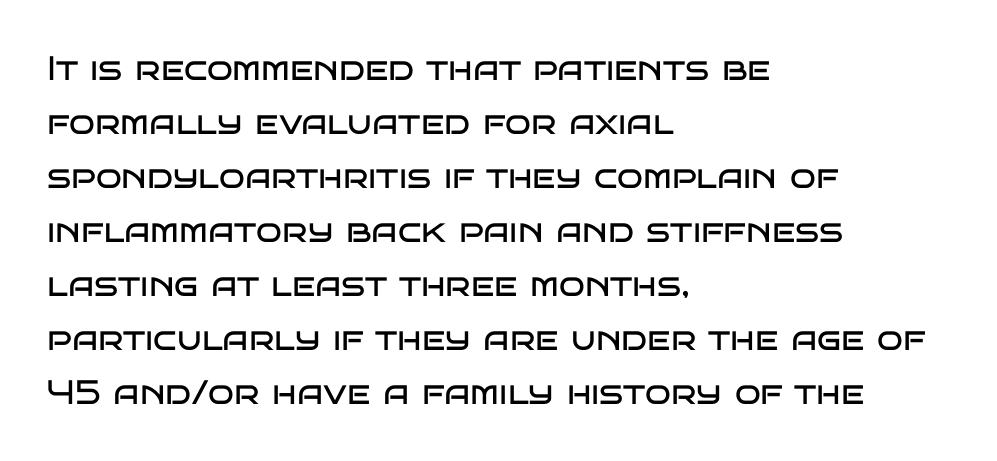
{"serif": "no", "italic": "no", "bold": "no", "weight": "regular", "width": "wide", "stroke_contrast": "low", "x_height": "large", "monospaced": "no", "underline": "no", "align": "left", "line_spacing": "normal", "line_spacing_ratio": 1.59, "letter_spacing": "normal", "letter_spacing_em": 0.0, "glyph_px": 34}
